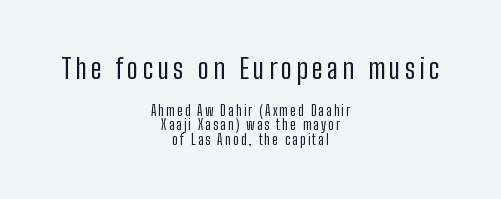
Q: Is the text bold? A: No.
Q: Is the text italic (slanted)? A: No, it is upright.
Q: Is the typeface a serif or a sans-serif typeface? A: Sans-serif.
Q: Is the text underlined? A: No.
Q: How is the paragraph aligned? A: Centered.
Q: Is the spacing between lines tight, normal or loose? A: Tight.
Q: Which block of text is set in a larger size, the first (top) or the second (bottom)? A: The first (top) one.
Q: Width (condensed, normal, or wide)? A: Condensed.
Q: Stroke contrast? A: Low.
Q: x-height? A: Medium.
Q: Monospaced? A: No.
